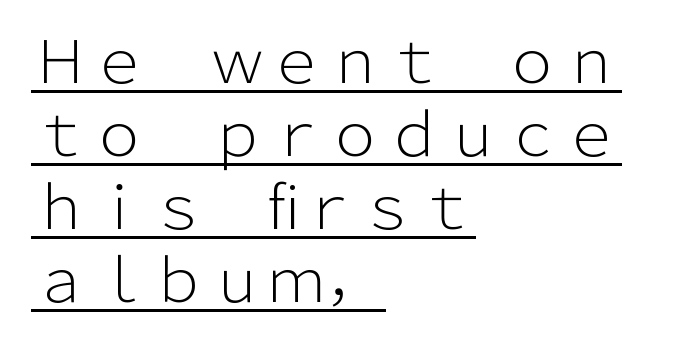
Observe the ordinary spacing: letters are neighbours, not strangers. Is this a sans? Yes — the strokes have no serifs. Ordinary non-slanted type is in use. The typesetter chose a ragged-right arrangement here. The strokes are not fattened; the text isn't bold.
